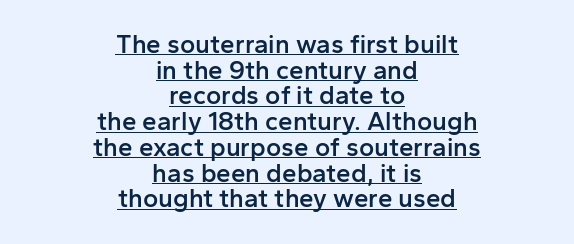
{"italic": "no", "bold": "semi", "underline": "yes", "align": "center", "line_spacing": "tight", "line_spacing_ratio": 0.99, "letter_spacing": "normal", "letter_spacing_em": 0.0, "glyph_px": 26}
